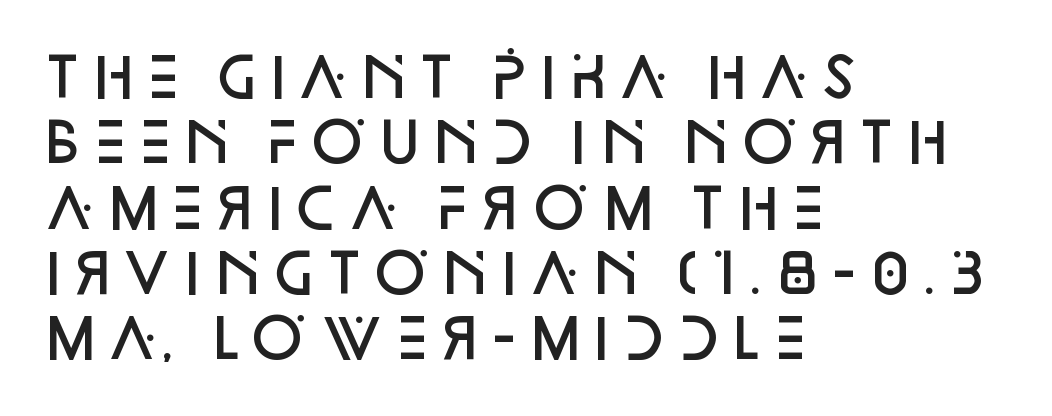
The lines in this sample share a left origin and differ only in where they stop. Every letter is mildly thick-stroked: semibold rather than bold. Proportional: the letters do not fall into vertical columns. Type without underlining.
